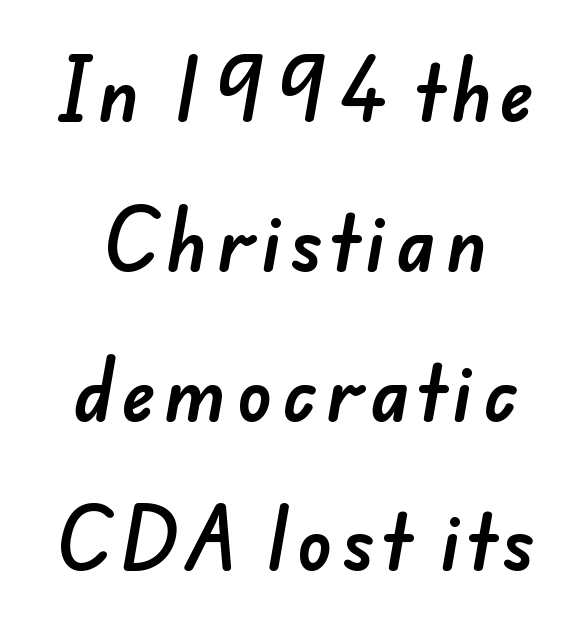
{"serif": "no", "width": "normal", "stroke_contrast": "low", "x_height": "small", "monospaced": "no", "underline": "no", "align": "center", "line_spacing": "loose", "line_spacing_ratio": 2.08, "glyph_px": 72}
